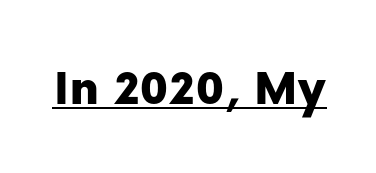
What stands out about the letter spacing? Nothing — it is the standard amount. You could not count columns in this text — the font is proportionally spaced. A roman cut, with each character standing at attention. Emphasis is given by a line drawn under the lettering.
